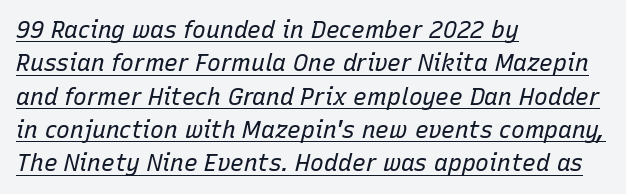
{"italic": "yes", "lean": "right", "slant_degrees": 15, "bold": "no", "underline": "yes", "align": "left", "line_spacing": "normal", "line_spacing_ratio": 1.45, "letter_spacing": "normal", "letter_spacing_em": 0.0, "glyph_px": 23}
